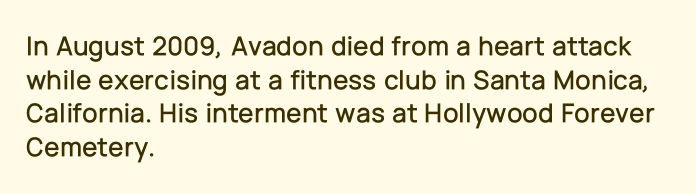
Q: Is the text italic (slanted)? A: No, it is upright.
Q: Is the typeface a serif or a sans-serif typeface? A: Sans-serif.
Q: Is the text underlined? A: No.
Q: How is the paragraph aligned? A: Left-aligned.
Q: Is the spacing between letters normal or unusually wide? A: Normal.
Q: Width (condensed, normal, or wide)? A: Normal.
Q: Stroke contrast? A: Low.
Q: x-height? A: Medium.
Q: Monospaced? A: No.
